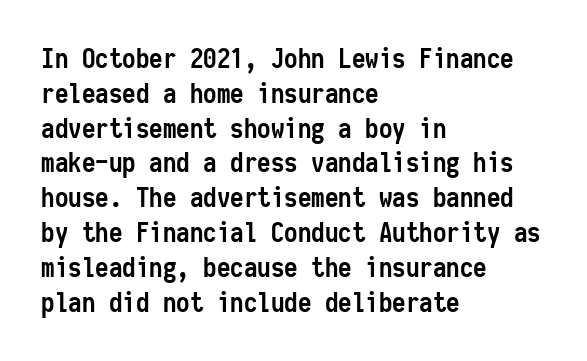
{"italic": "no", "bold": "yes", "underline": "no", "align": "left", "line_spacing": "normal", "line_spacing_ratio": 1.29, "letter_spacing": "normal", "letter_spacing_em": 0.0, "glyph_px": 27}
